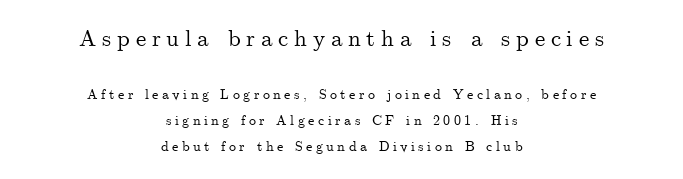
Q: Is the text italic (slanted)? A: No, it is upright.
Q: Is the text underlined? A: No.
Q: How is the paragraph aligned? A: Centered.
Q: Is the spacing between letters normal or unusually wide? A: Unusually wide.
Q: Which block of text is set in a larger size, the first (top) or the second (bottom)? A: The first (top) one.
